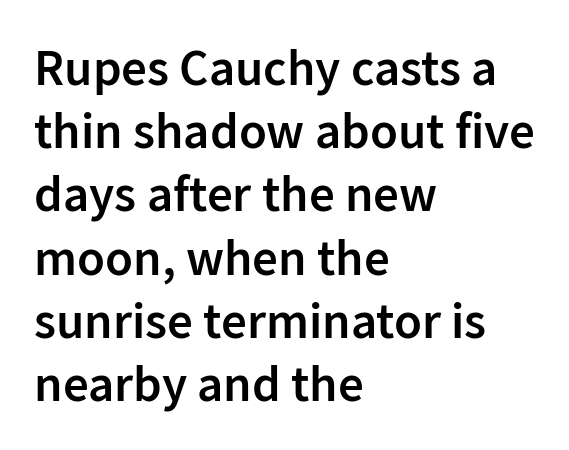
Students, this is semibold: more ink than regular, less than bold. Where is the straight margin? On the left. You could not count columns in this text — the font is proportionally spaced. Stroke terminals: plain, sans-serif. You can tell it's not italic because the verticals are truly vertical. Compared with typical body copy, the letter spacing here is the same.
